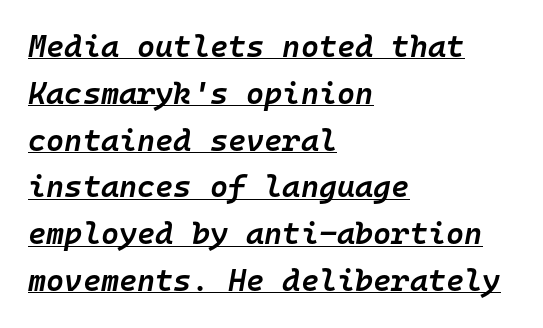
The image shows 31 px semibold type, italic (leaning right), monospaced; set left-aligned, normal line spacing (1.51x), normal letter spacing, underlined; low stroke contrast and a medium x-height.
